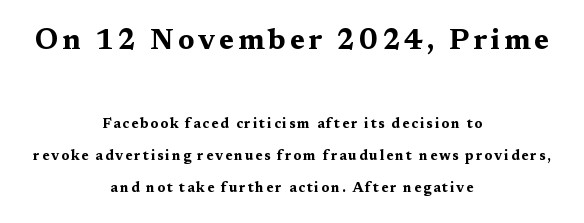
The image shows 29 px bold, wide serif type, upright; set centered, loose line spacing (2.29x), not underlined; the first (top) block is 2.07x larger; medium stroke contrast and a medium x-height.
